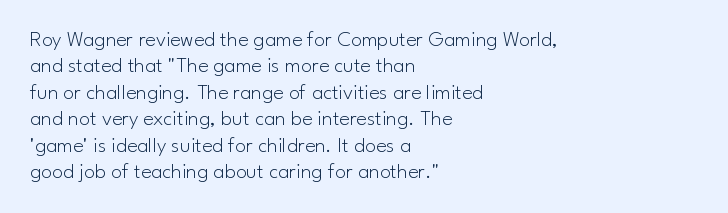
The image shows 22 px text type, upright; set left-aligned, line spacing 1.2x, normal letter spacing, not underlined.
